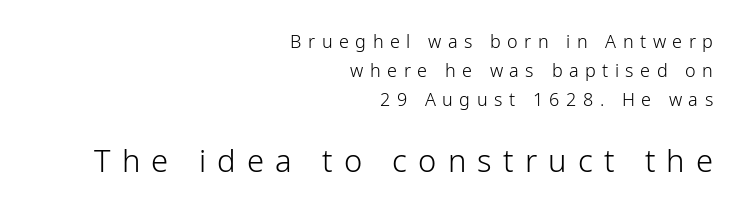
Q: Is the text bold? A: No.
Q: Is the text italic (slanted)? A: No, it is upright.
Q: Is the typeface a serif or a sans-serif typeface? A: Sans-serif.
Q: Is the text underlined? A: No.
Q: How is the paragraph aligned? A: Right-aligned.
Q: Is the spacing between letters normal or unusually wide? A: Unusually wide.
Q: Is the spacing between lines tight, normal or loose? A: Normal.
Q: Which block of text is set in a larger size, the first (top) or the second (bottom)? A: The second (bottom) one.
Q: Width (condensed, normal, or wide)? A: Normal.
Q: Stroke contrast? A: Low.
Q: x-height? A: Medium.
Q: Monospaced? A: No.
